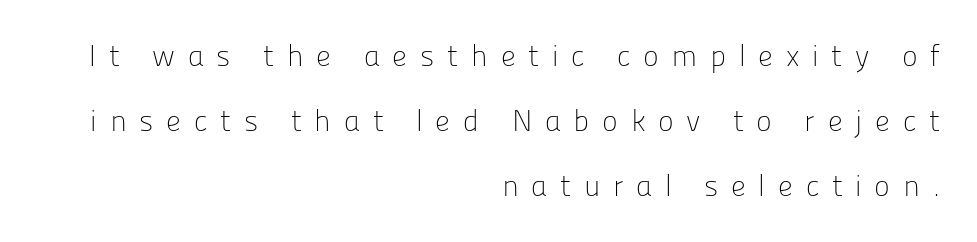
Each word looks stretched out because of the extra space between its letters. This is roman type, the default non-slanted kind. Nothing sits at the stroke ends, so this counts as sans-serif. The rendering uses a large line-height, opening up the rows. A student would call this right alignment; a typographer would say flush right, rag left.
